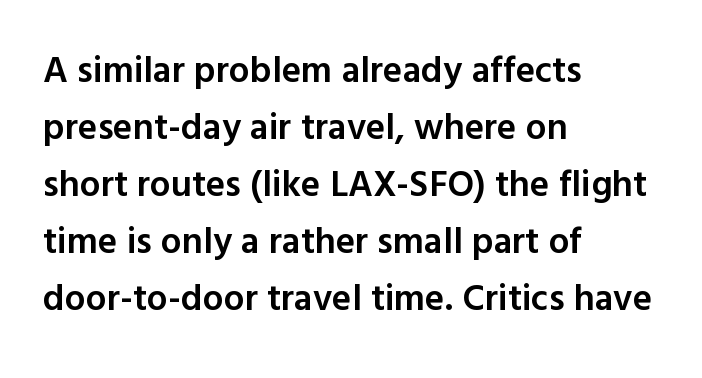
Q: Is the text bold? A: Semi-bold.
Q: Is the text italic (slanted)? A: No, it is upright.
Q: Is the typeface a serif or a sans-serif typeface? A: Sans-serif.
Q: Is the text underlined? A: No.
Q: How is the paragraph aligned? A: Left-aligned.
Q: Is the spacing between letters normal or unusually wide? A: Normal.
Q: Is the spacing between lines tight, normal or loose? A: Normal.
Q: Width (condensed, normal, or wide)? A: Normal.
Q: x-height? A: Medium.
Q: Monospaced? A: No.
